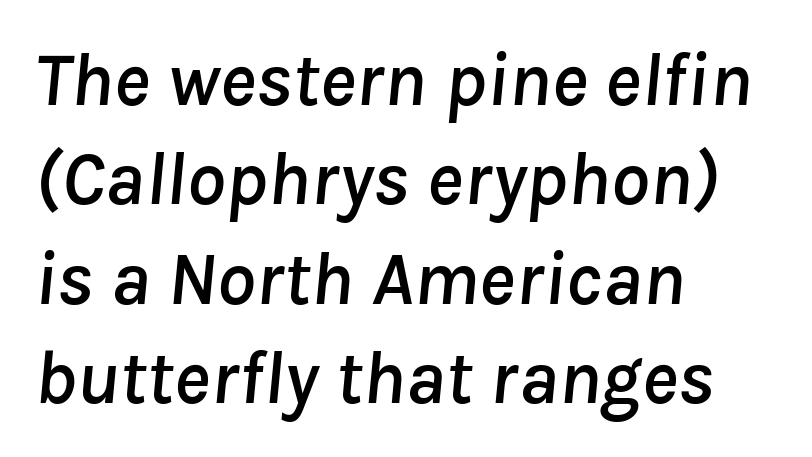
The image shows 77 px text type, italic (leaning right); set left-aligned, normal line spacing (1.29x), normal letter spacing, not underlined; low stroke contrast and a medium x-height.
